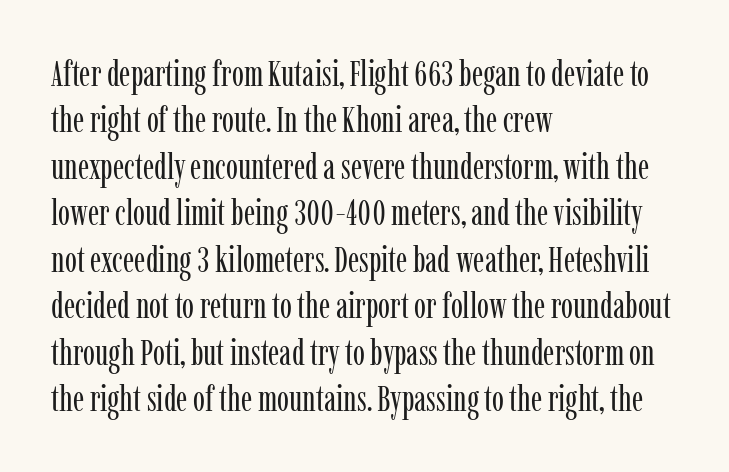
{"serif": "yes", "italic": "no", "bold": "no", "weight": "regular", "width": "condensed", "stroke_contrast": "low", "x_height": "medium", "monospaced": "no", "underline": "no", "align": "left", "line_spacing": "normal", "line_spacing_ratio": 1.29, "letter_spacing": "normal", "letter_spacing_em": 0.0, "glyph_px": 36}
